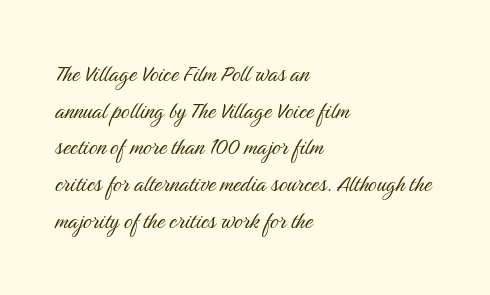
The image shows 27 px text type; set left-aligned, normal line spacing (1.36x), normal letter spacing, not underlined.
